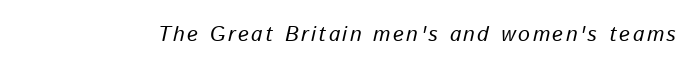
{"italic": "yes", "lean": "right", "slant_degrees": 13, "bold": "no", "underline": "no", "glyph_px": 21}
